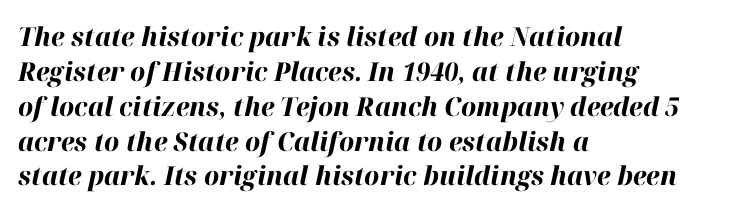
{"italic": "yes", "lean": "right", "slant_degrees": 12, "bold": "yes", "underline": "no", "align": "left", "line_spacing": "normal", "line_spacing_ratio": 1.34, "letter_spacing": "normal", "letter_spacing_em": 0.0, "glyph_px": 26}
